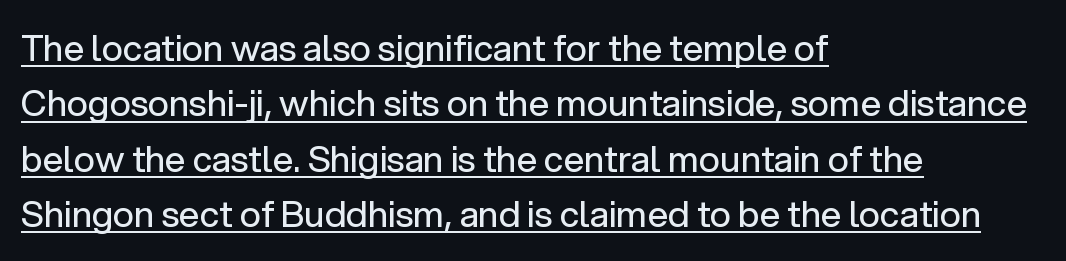
This sample uses an upright cut, with every glyph sitting square on the baseline. These lines stack with their left ends in a neat column. A normal amount of white space separates one row of letters from the next. The string is rendered with underlining switched on. Is this a fixed-width face? No — the glyphs have proportional, varying widths.
